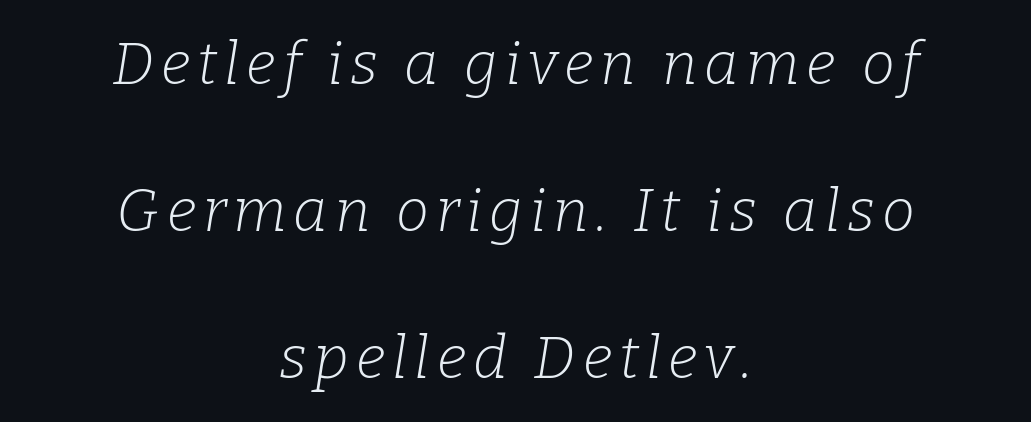
{"serif": "yes", "italic": "yes", "lean": "right", "slant_degrees": 9, "bold": "no", "weight": "light", "width": "normal", "stroke_contrast": "low", "x_height": "medium", "monospaced": "no", "underline": "no", "align": "center", "line_spacing": "loose", "line_spacing_ratio": 2.49, "glyph_px": 59}
